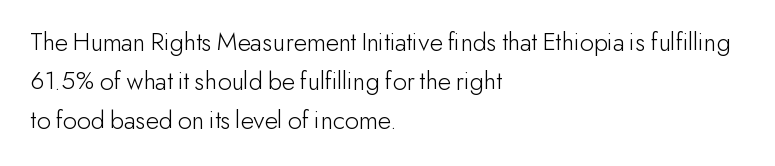
The image shows 27 px text type, upright; set left-aligned, normal line spacing (1.44x), normal letter spacing, not underlined.
